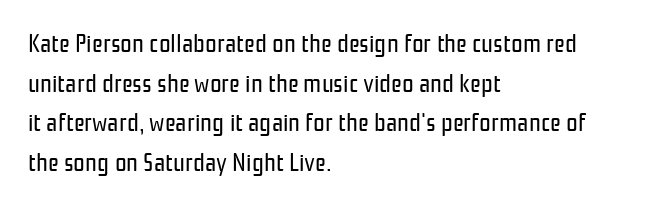
The image shows 26 px text type, upright; set left-aligned, normal line spacing (1.52x), normal letter spacing, not underlined.
